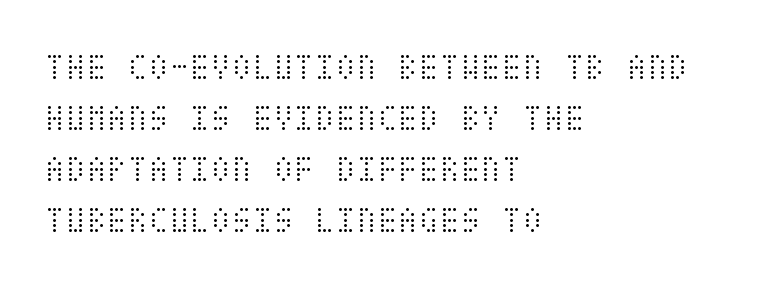
These lines sit exactly where default settings would place them. Line beginnings align vertically; line endings do not. The letters look calm and open, with moderate or lighter stems. Between one letter and the next there's only the usual sliver of space. Designer's note — italics off, roman on. The words here are not underlined.
